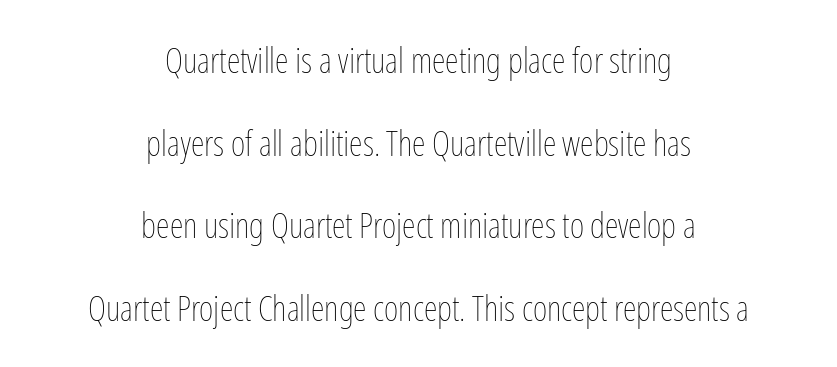
The space between consecutive lines is lavish. Vertical strokes here are truly vertical. The passage shown has conventional tracking throughout. The string is rendered with underlining switched off. Character widths vary here, with narrow letters taking less room than wide ones.
